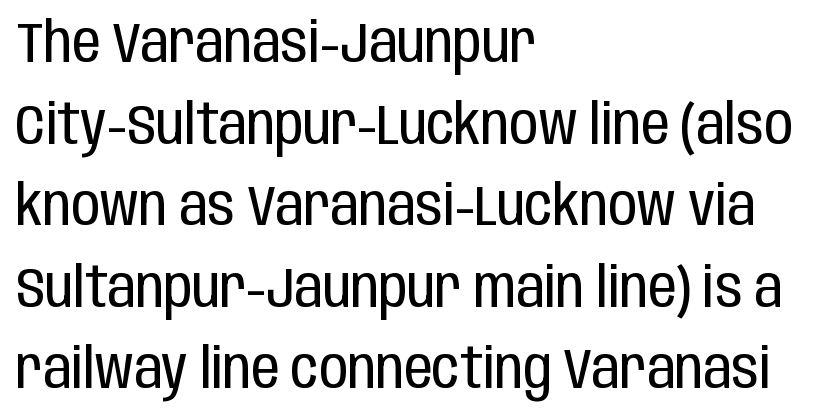
Q: Is the text bold? A: No.
Q: Is the text italic (slanted)? A: No, it is upright.
Q: Is the typeface a serif or a sans-serif typeface? A: Sans-serif.
Q: Is the text underlined? A: No.
Q: How is the paragraph aligned? A: Left-aligned.
Q: Is the spacing between letters normal or unusually wide? A: Normal.
Q: Is the spacing between lines tight, normal or loose? A: Normal.
Q: Width (condensed, normal, or wide)? A: Condensed.
Q: Stroke contrast? A: Low.
Q: x-height? A: Large.
Q: Monospaced? A: No.
